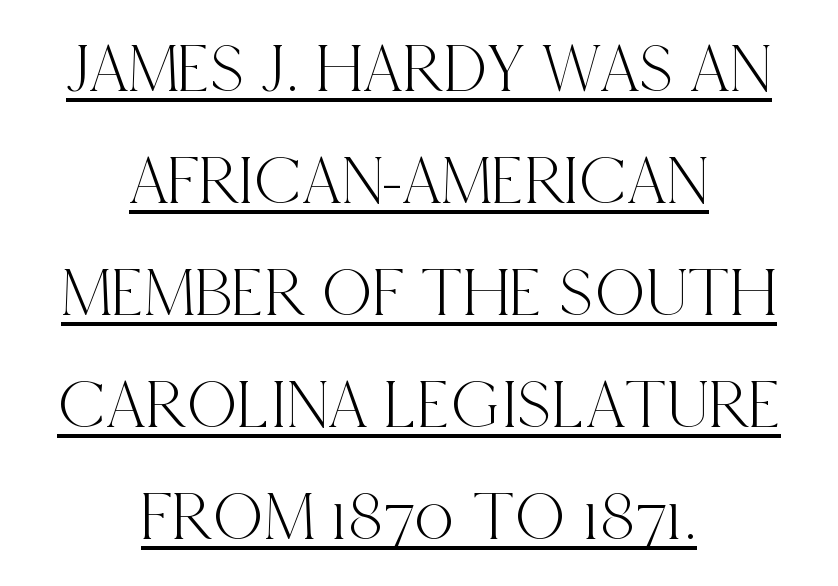
Underline: present. The leading is moderate, giving the passage an even texture. The text was rendered using a seriffed face with decorative stroke endings. Posture: vertical. The rendering uses natural spacing where letterforms have individual widths. Default kerning and tracking; the words read as compact shapes.
